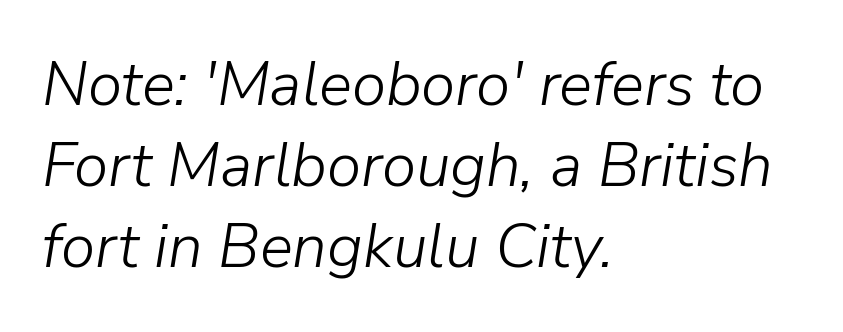
The face used here is proportionally spaced, like ordinary book or web type. This sample is left-justified, so line endings fall wherever the words run out. A typesetter would call this zero additional tracking. Compared with typical paragraphs, the rows here are spaced about the same. The space beneath each line is pristine and unruled.
